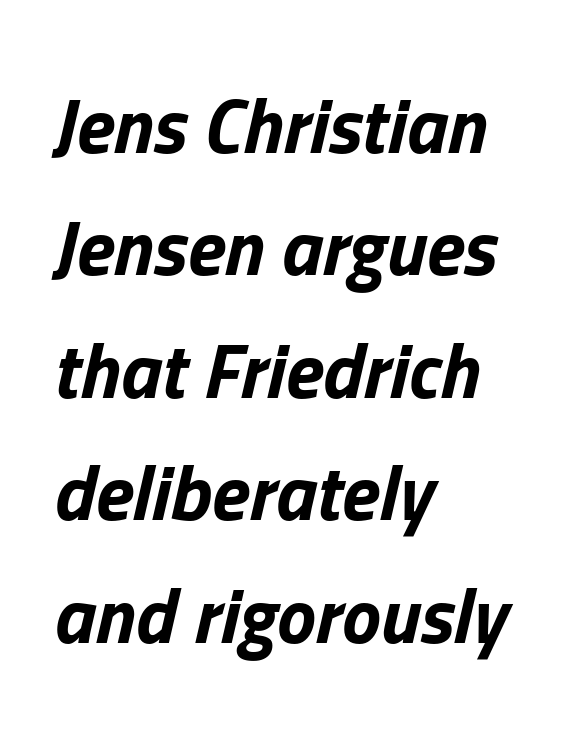
The image shows 78 px bold type, italic (leaning right); set left-aligned, normal line spacing (1.57x), normal letter spacing, not underlined; low stroke contrast and a medium x-height.
